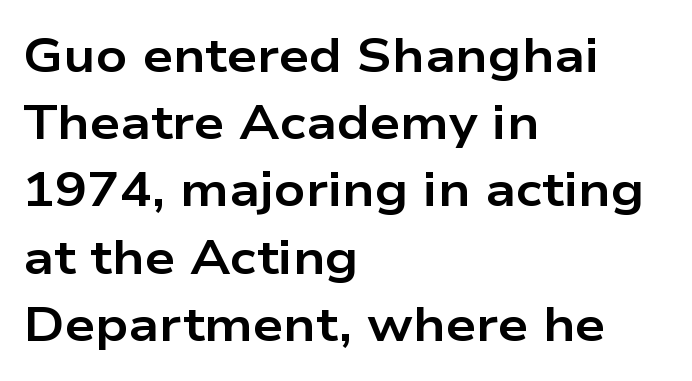
{"serif": "no", "italic": "no", "bold": "yes", "weight": "bold", "width": "wide", "stroke_contrast": "low", "x_height": "medium", "monospaced": "no", "underline": "no", "align": "left", "line_spacing": "normal", "line_spacing_ratio": 1.4, "letter_spacing": "normal", "letter_spacing_em": 0.0, "glyph_px": 48}
